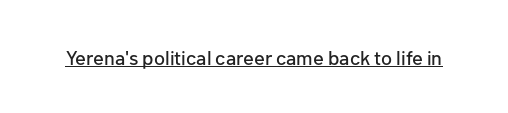
Q: Is the text italic (slanted)? A: No, it is upright.
Q: Is the text underlined? A: Yes.
Q: Is the spacing between letters normal or unusually wide? A: Normal.
